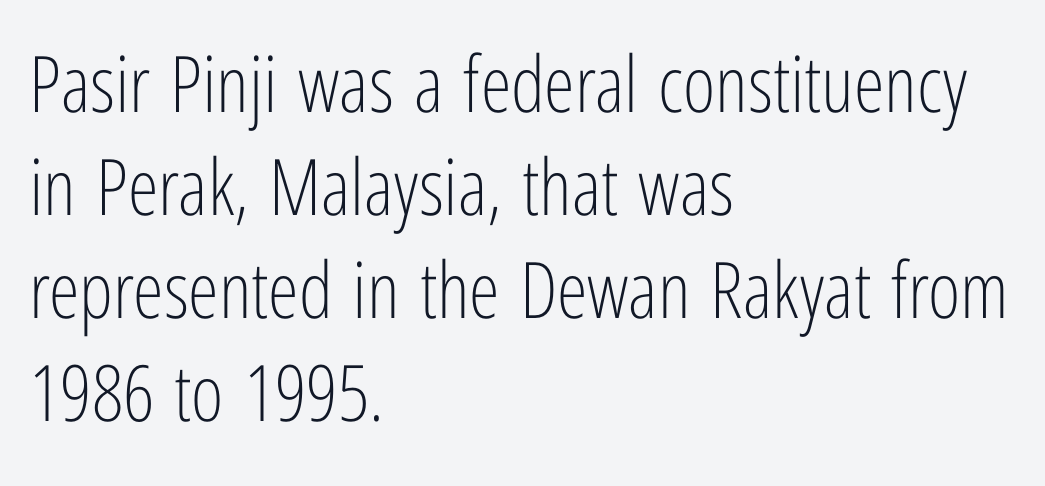
Underlining? Definitely not there. This rendering employs a face without finishing strokes, i.e., a sans-serif. Typeset ragged right — the left edge is the straight one. When letters stand straight like this, we call the style roman or upright. Vertical stems look standard width or narrower in stroke. The face used here is proportionally spaced, like ordinary book or web type.
